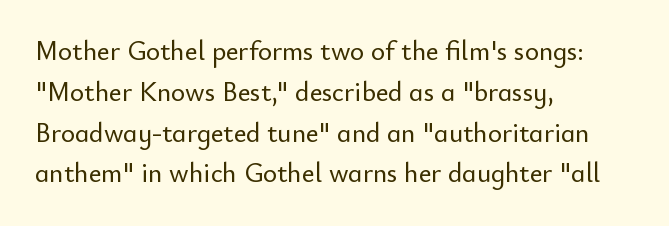
The image shows 27 px text type, upright; set left-aligned, normal line spacing (1.51x), normal letter spacing, not underlined.
